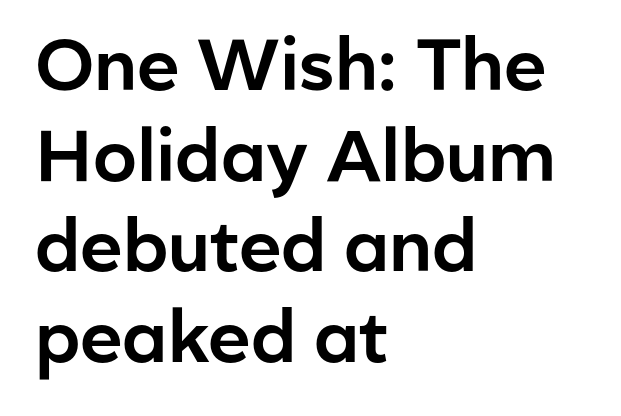
Observe the absence of serifs on each vertical stroke in this sample. Which margin do the lines hug? The left one — the right edge is uneven. Here the designer chose a conventional face with non-uniform glyph widths. Underline: absent. The passage shown stacks its lines at a standard gap.
